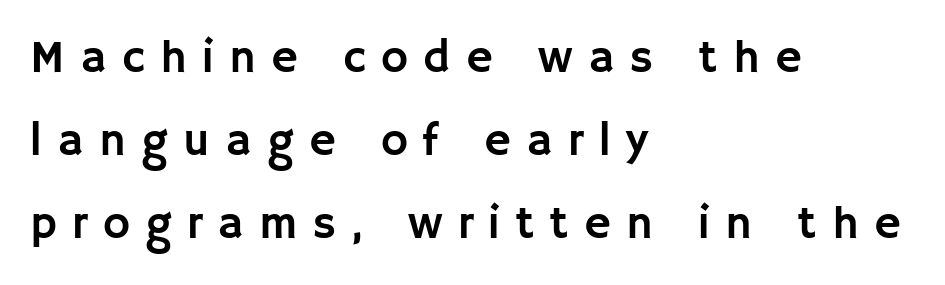
Q: Is the text italic (slanted)? A: No, it is upright.
Q: Is the typeface a serif or a sans-serif typeface? A: Sans-serif.
Q: Is the text underlined? A: No.
Q: How is the paragraph aligned? A: Left-aligned.
Q: Is the spacing between letters normal or unusually wide? A: Unusually wide.
Q: Width (condensed, normal, or wide)? A: Normal.
Q: Stroke contrast? A: Low.
Q: x-height? A: Large.
Q: Monospaced? A: No.
